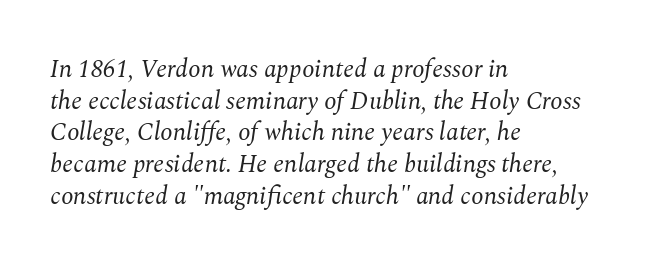
The image shows 25 px text type, italic (leaning right); set left-aligned, normal line spacing (1.27x), normal letter spacing, not underlined.
